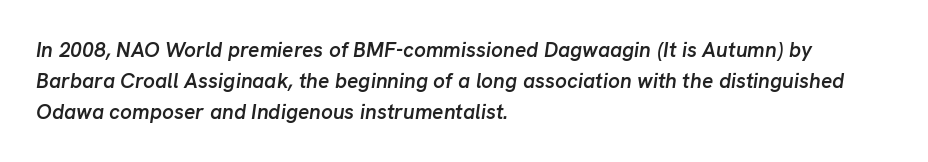
The image shows 21 px text type, italic (leaning right); set left-aligned, normal line spacing (1.47x), normal letter spacing, not underlined.
